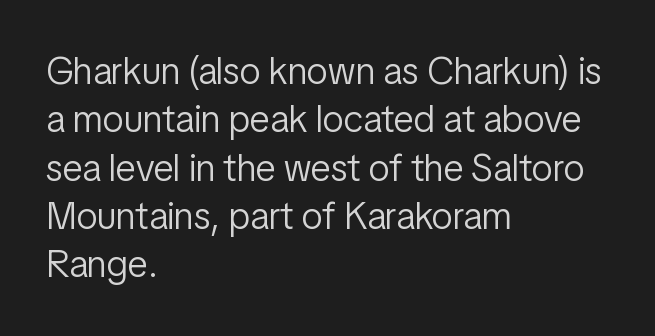
The image shows 38 px light, condensed sans-serif type, upright; set left-aligned, normal line spacing (1.27x), normal letter spacing, not underlined; low stroke contrast and a medium x-height.
